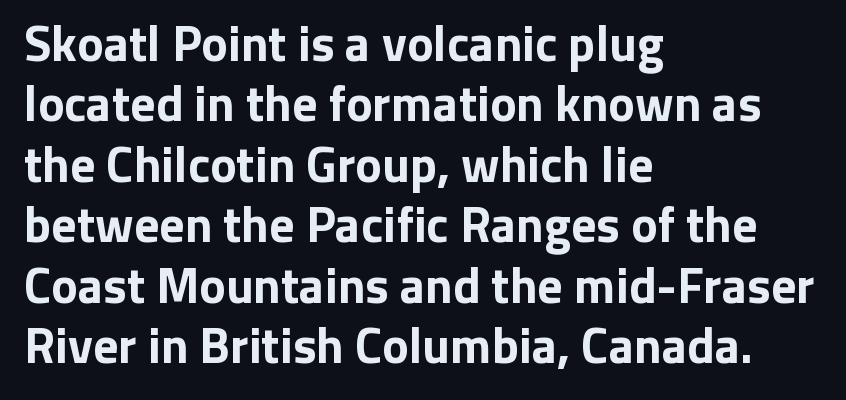
The image shows 50 px bold sans-serif type, upright; set left-aligned, line spacing 1.21x, normal letter spacing, not underlined; low stroke contrast and a medium x-height.
